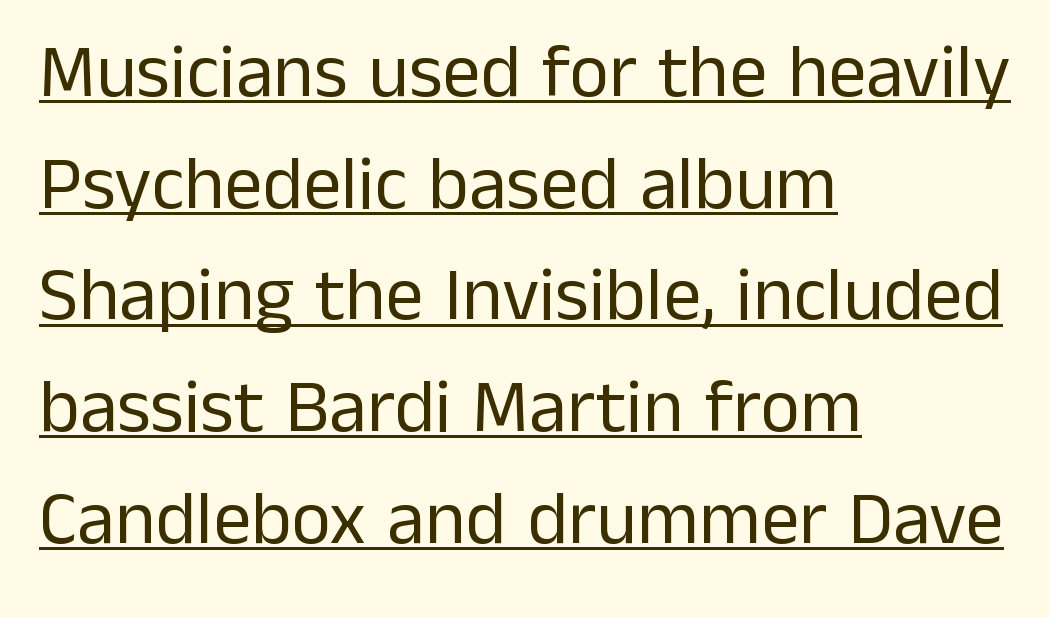
The image shows 76 px regular-weight sans-serif type, upright; set left-aligned, normal line spacing (1.47x), normal letter spacing, underlined; low stroke contrast and a medium x-height.
